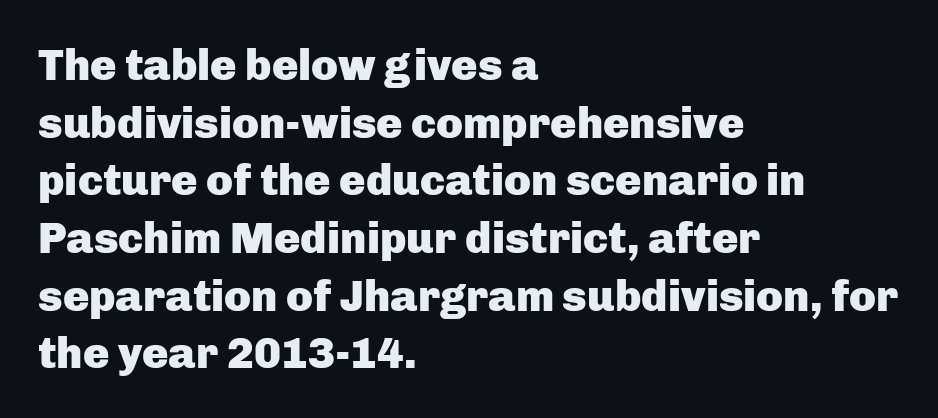
{"serif": "no", "italic": "no", "bold": "yes", "weight": "heavy", "width": "normal", "stroke_contrast": "low", "x_height": "medium", "monospaced": "no", "underline": "no", "align": "left", "line_spacing": "normal", "line_spacing_ratio": 1.31, "letter_spacing": "normal", "letter_spacing_em": 0.0, "glyph_px": 44}
